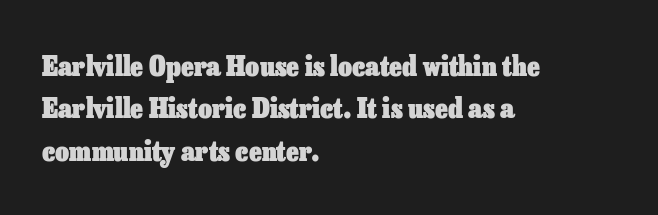
The image shows 27 px bold type, upright; set left-aligned, normal line spacing (1.57x), normal letter spacing, not underlined.
